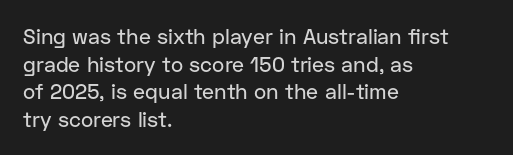
Line starts are locked; line ends wander. Leading matches the norm, producing a regular column. Characters remain perfectly vertical along every line. The area under the type is left untouched. Caption: standard tracking, unaltered.
